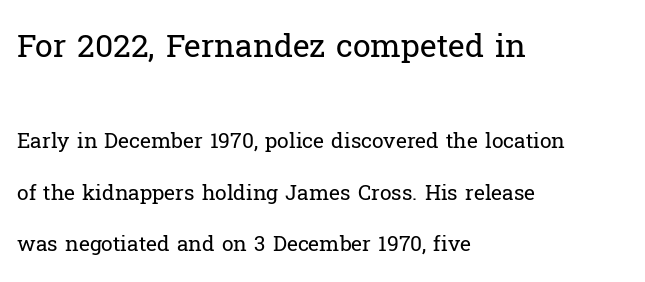
Q: Is the text bold? A: No.
Q: Is the text italic (slanted)? A: No, it is upright.
Q: Is the typeface a serif or a sans-serif typeface? A: Serif.
Q: Is the text underlined? A: No.
Q: How is the paragraph aligned? A: Left-aligned.
Q: Is the spacing between letters normal or unusually wide? A: Normal.
Q: Is the spacing between lines tight, normal or loose? A: Loose.
Q: Which block of text is set in a larger size, the first (top) or the second (bottom)? A: The first (top) one.
Q: Width (condensed, normal, or wide)? A: Normal.
Q: Stroke contrast? A: Low.
Q: x-height? A: Medium.
Q: Monospaced? A: No.
